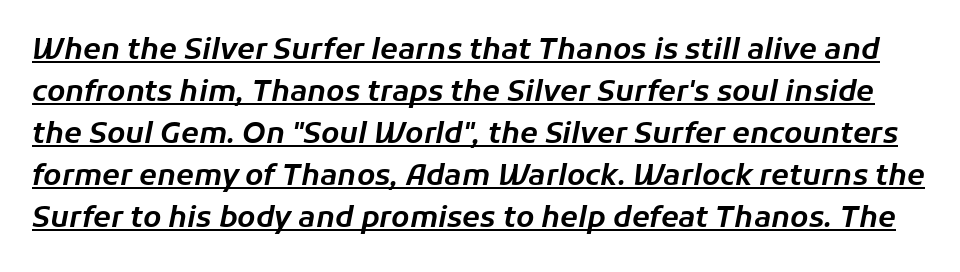
Slanted lettering throughout. Glance below the letters and you will spot a drawn line. Inter-character spacing is left at the font's built-in metrics. Is this a fixed-width face? No — the glyphs have proportional, varying widths. Summary of vertical rhythm: regular, with standard interline spacing.
